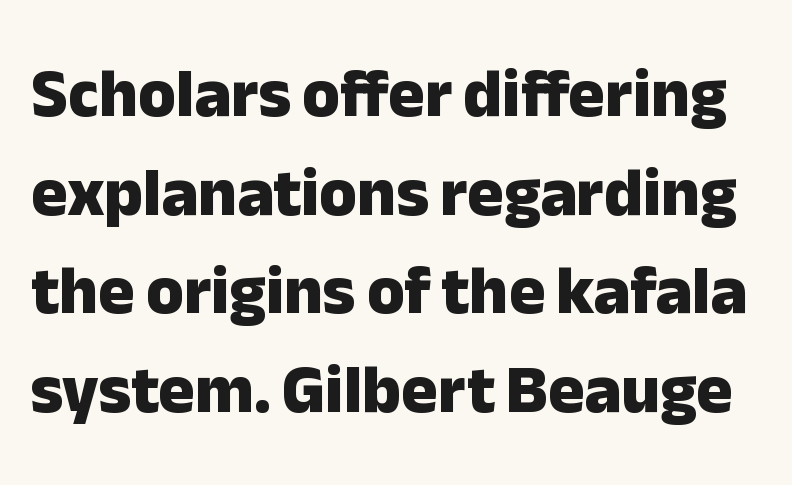
The image shows 68 px heavy sans-serif type, upright; set normal line spacing (1.45x), normal letter spacing, not underlined; low stroke contrast and a medium x-height.
